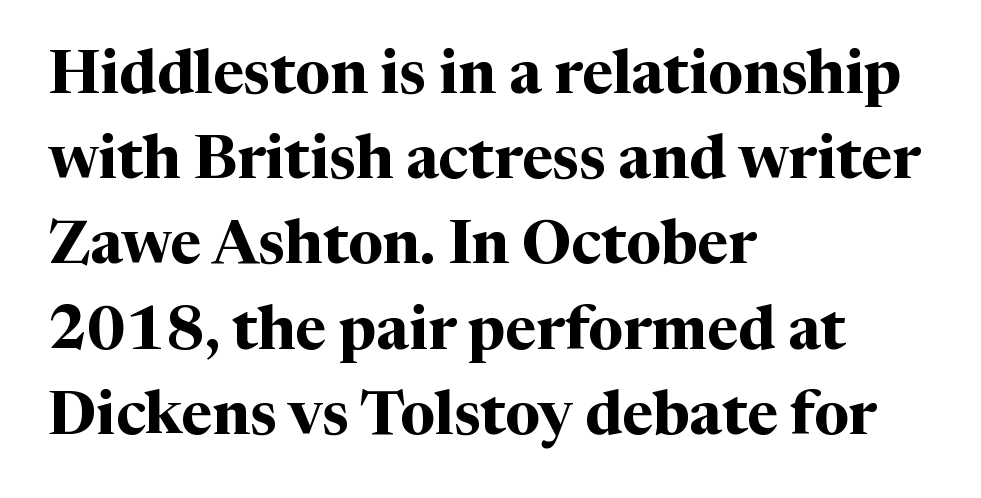
Font category for this specimen: serif. Default kerning and tracking; the words read as compact shapes. The lettering stays uniformly vertical, giving the passage a roman look. Leading: standard. Check the space under the baseline: it is left empty.
